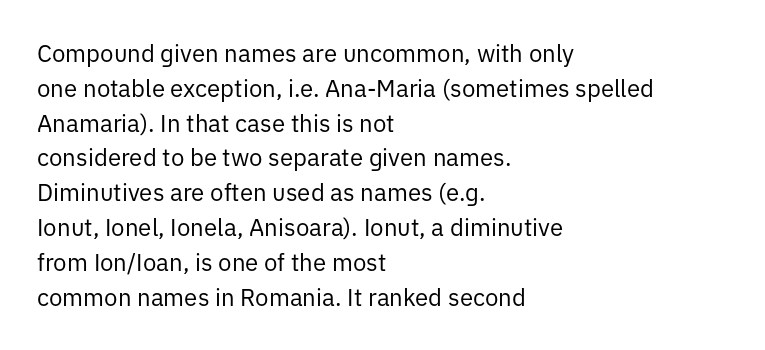
{"italic": "no", "bold": "no", "underline": "no", "align": "left", "line_spacing": "normal", "line_spacing_ratio": 1.45, "letter_spacing": "normal", "letter_spacing_em": 0.0, "glyph_px": 24}
